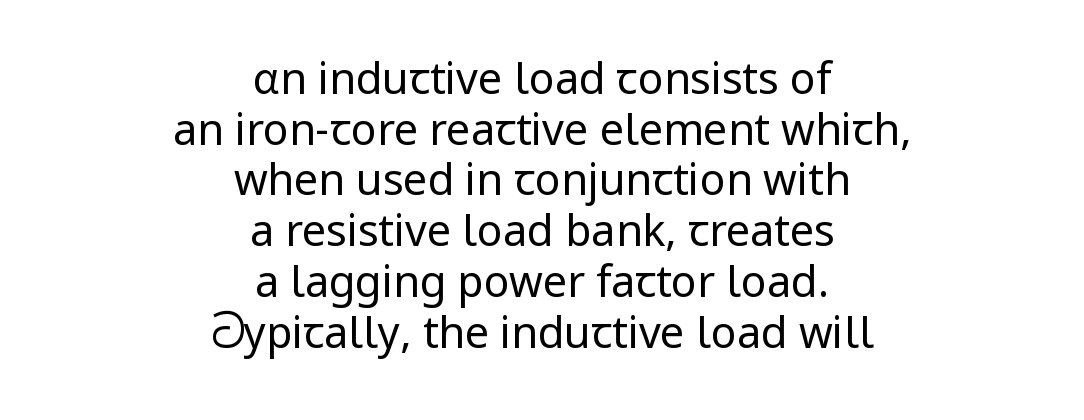
The image shows 43 px regular-weight sans-serif type, upright; set centered, line spacing 1.18x, normal letter spacing, not underlined; low stroke contrast and a medium x-height.
